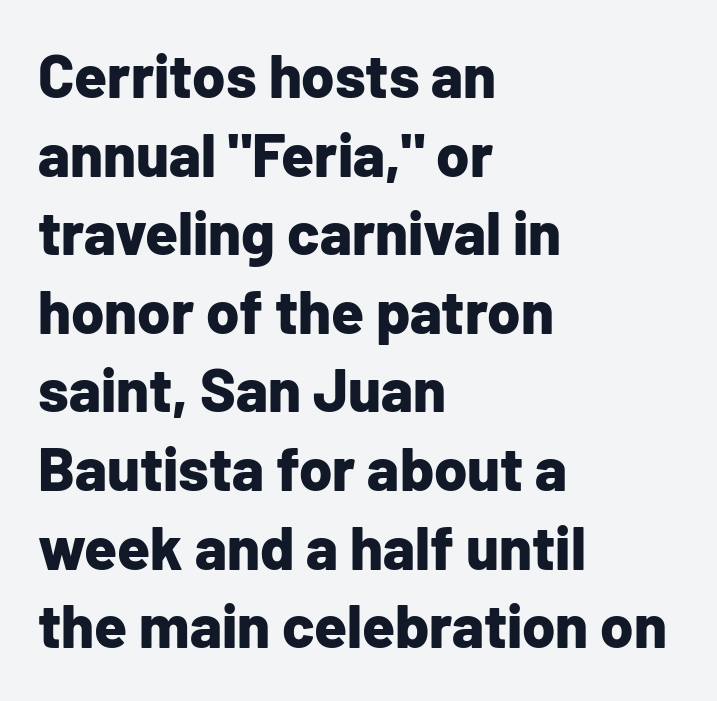
This is the regular roman posture of the typeface. Is the letter spacing exaggerated? No — it looks like the ordinary default. Regarding leading, the lines here are spaced in the standard way. Does the weight exceed regular? Yes, all the way to bold. Decoration check: the copy has no underline. To sum up the face: it is a sans, with no serifs.
